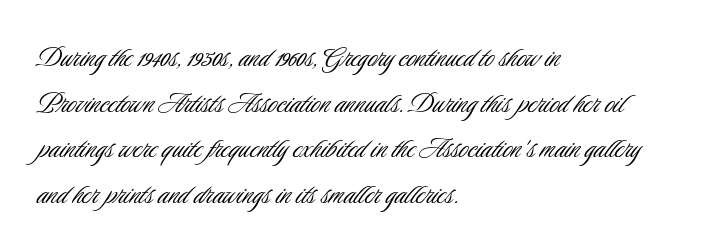
The image shows 33 px light, condensed sans-serif type; set left-aligned, normal line spacing (1.38x), normal letter spacing, not underlined; low stroke contrast and a small x-height.
